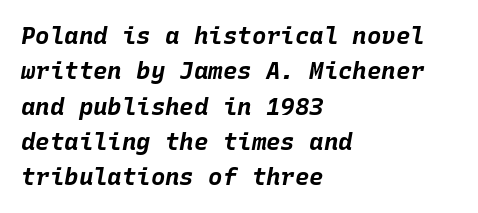
Q: Is the text bold? A: Yes.
Q: Is the text italic (slanted)? A: Yes, it leans right by about 10 degrees.
Q: Is the text underlined? A: No.
Q: How is the paragraph aligned? A: Left-aligned.
Q: Is the spacing between letters normal or unusually wide? A: Normal.
Q: Is the spacing between lines tight, normal or loose? A: Normal.
